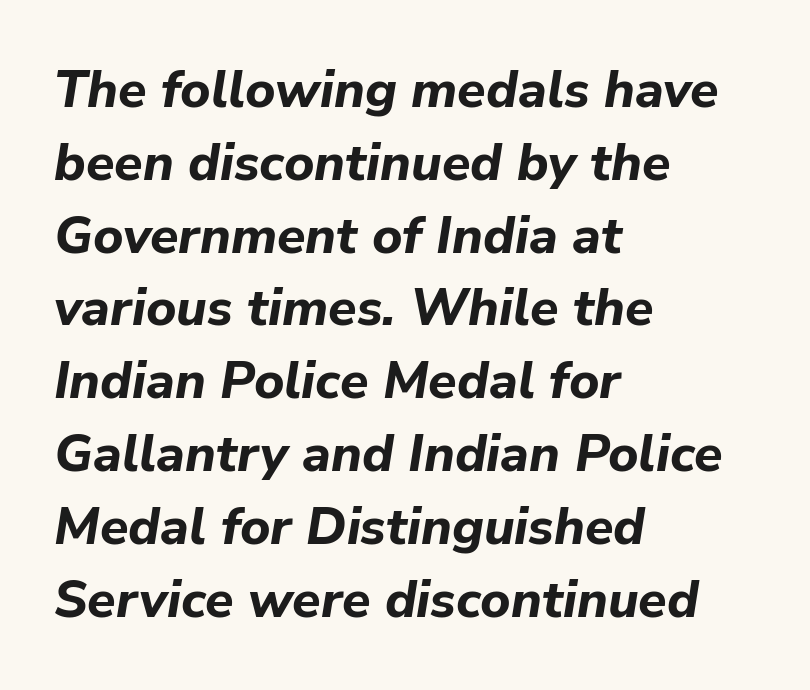
{"italic": "yes", "lean": "right", "slant_degrees": 9, "bold": "yes", "weight": "bold", "width": "normal", "stroke_contrast": "low", "x_height": "medium", "monospaced": "no", "underline": "no", "align": "left", "line_spacing": "normal", "line_spacing_ratio": 1.4, "letter_spacing": "normal", "letter_spacing_em": 0.0, "glyph_px": 52}
